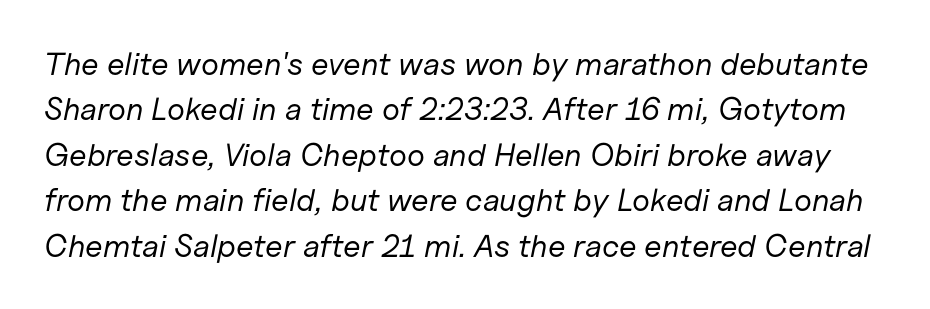
Q: Is the text bold? A: No.
Q: Is the text italic (slanted)? A: Yes, it leans right by about 11 degrees.
Q: Is the text underlined? A: No.
Q: Is the spacing between letters normal or unusually wide? A: Normal.
Q: Is the spacing between lines tight, normal or loose? A: Normal.
Q: Width (condensed, normal, or wide)? A: Normal.
Q: Stroke contrast? A: Low.
Q: x-height? A: Medium.
Q: Monospaced? A: No.
